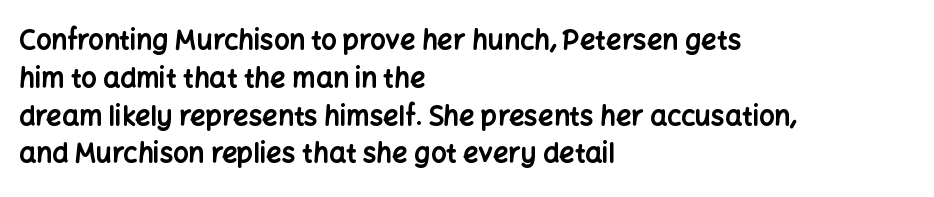
{"italic": "no", "bold": "yes", "underline": "no", "align": "left", "line_spacing": "normal", "line_spacing_ratio": 1.4, "letter_spacing": "normal", "letter_spacing_em": 0.0, "glyph_px": 27}
